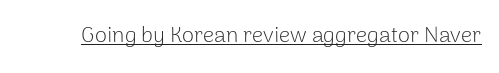
The image shows 22 px text type, upright; set normal letter spacing, underlined.
